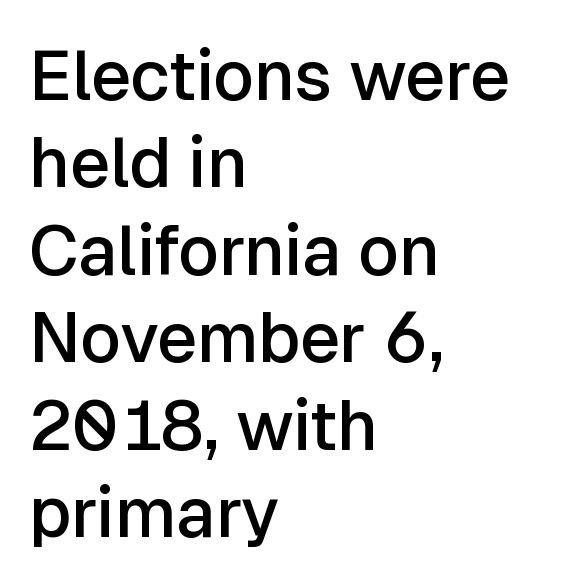
The image shows 70 px semibold sans-serif type, upright; set left-aligned, normal line spacing (1.25x), normal letter spacing, not underlined; low stroke contrast and a medium x-height.
